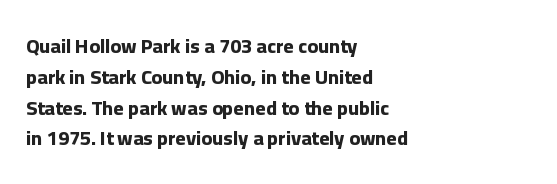
{"italic": "no", "bold": "yes", "underline": "no", "align": "left", "line_spacing": "normal", "line_spacing_ratio": 1.54, "letter_spacing": "normal", "letter_spacing_em": 0.0, "glyph_px": 20}
